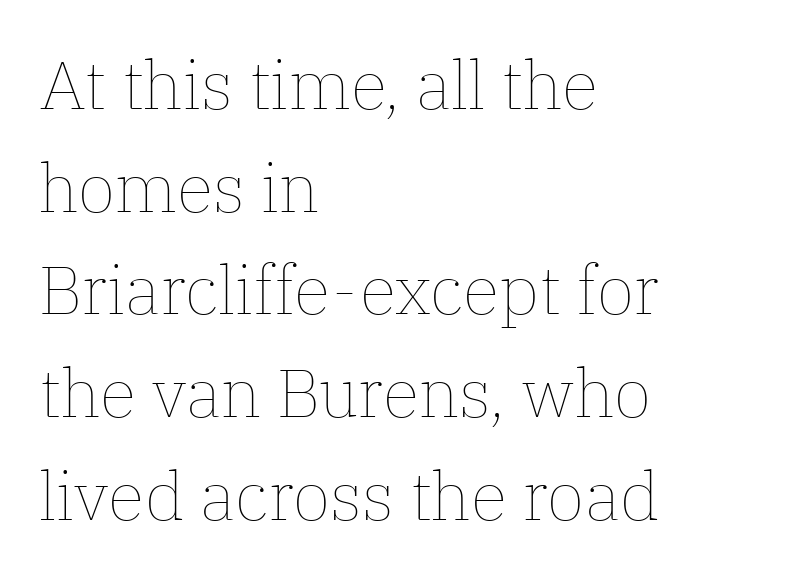
{"italic": "no", "bold": "no", "weight": "thin", "width": "normal", "stroke_contrast": "low", "x_height": "medium", "monospaced": "no", "underline": "no", "align": "left", "line_spacing": "normal", "line_spacing_ratio": 1.51, "letter_spacing": "normal", "letter_spacing_em": 0.0, "glyph_px": 68}
